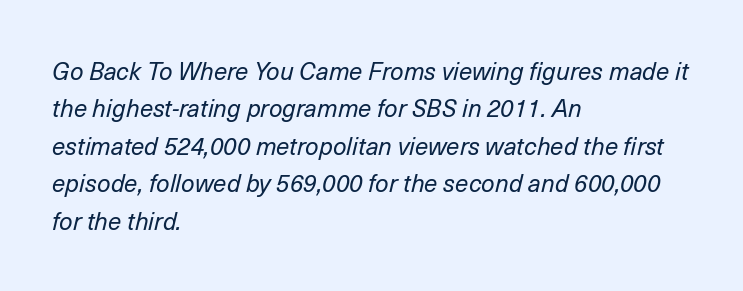
Decoration check: the copy has no underline. Designer's note — italics engaged. Short note: letters normally spaced. Stroke thickness stays within the range of a standard reading face or lighter. Reading down the block, your eye returns to a fixed left position each line.
